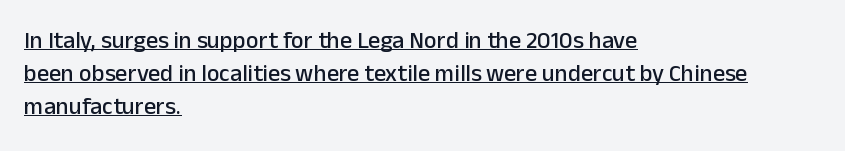
Q: Is the text italic (slanted)? A: No, it is upright.
Q: Is the text underlined? A: Yes.
Q: How is the paragraph aligned? A: Left-aligned.
Q: Is the spacing between letters normal or unusually wide? A: Normal.
Q: Is the spacing between lines tight, normal or loose? A: Normal.
